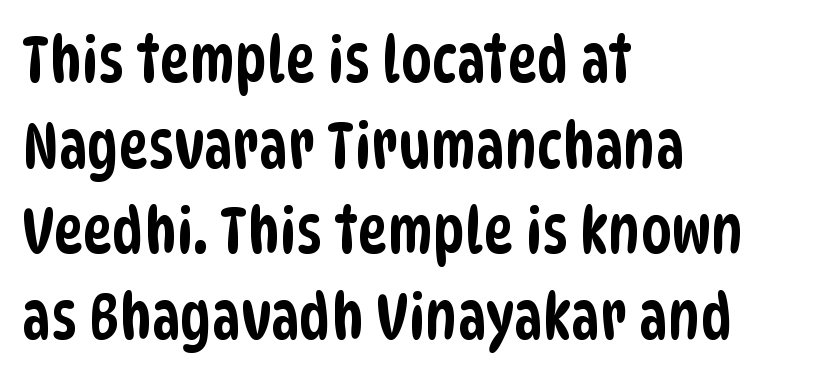
The horizontal fit of the characters is conventional and even. One-word summary of the alignment: left. Type style note: lacks serifs. This sample has the flowing, uneven cadence of proportional lettering.
